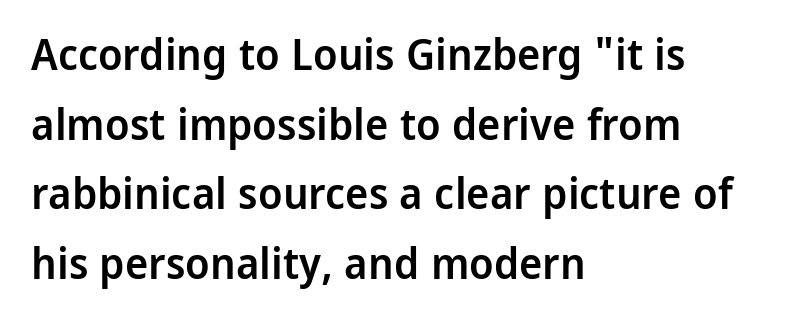
Q: Is the text bold? A: Semi-bold.
Q: Is the text italic (slanted)? A: No, it is upright.
Q: Is the typeface a serif or a sans-serif typeface? A: Sans-serif.
Q: Is the text underlined? A: No.
Q: How is the paragraph aligned? A: Left-aligned.
Q: Is the spacing between letters normal or unusually wide? A: Normal.
Q: Is the spacing between lines tight, normal or loose? A: Normal.
Q: Width (condensed, normal, or wide)? A: Normal.
Q: Stroke contrast? A: Low.
Q: x-height? A: Medium.
Q: Monospaced? A: No.
